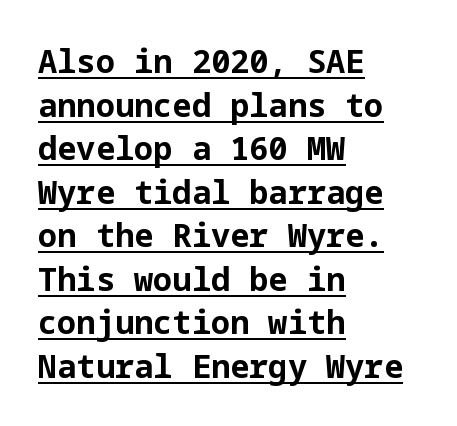
The image shows 32 px bold sans-serif type, upright; set left-aligned, normal line spacing (1.36x), normal letter spacing, underlined; low stroke contrast and a medium x-height.
